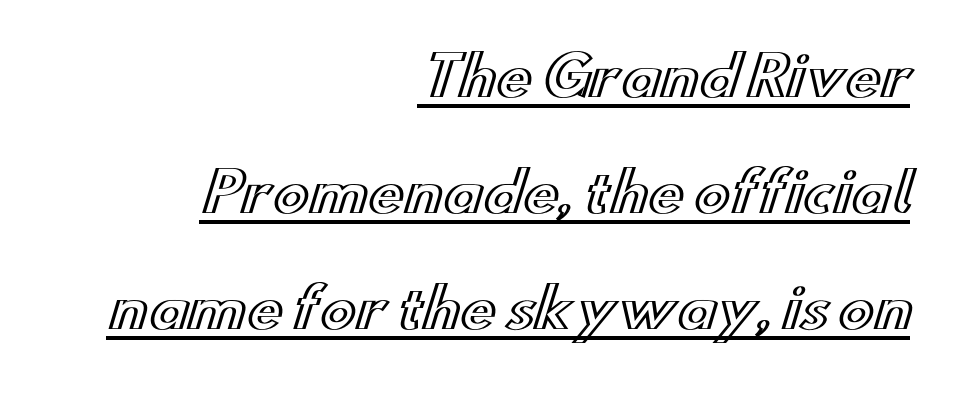
{"width": "wide", "x_height": "small", "monospaced": "no", "underline": "yes", "align": "right", "line_spacing": "loose", "line_spacing_ratio": 2.15, "letter_spacing": "normal", "letter_spacing_em": 0.0, "glyph_px": 54}
